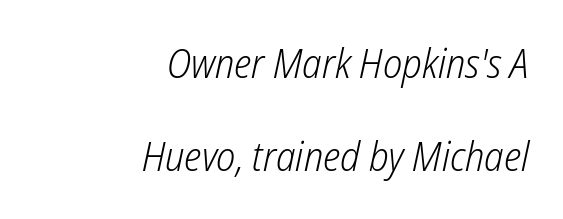
The cut favours lightness, reaching ordinary text weight at its darkest. Glance below the letters and you will spot only blank space. You could not count columns in this text — the font is proportionally spaced. All the whitespace from short lines collects on the left. Look at the tracking — it's just the regular setting, nothing added.
